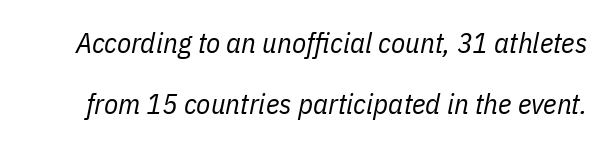
The zone under the glyphs is completely vacant. Do the characters align in a grid? No, the font is proportional. Italic: yes, the glyphs are oblique. The lines are spread far apart with generous leading. No chunkiness to these letters — they're not bold.
